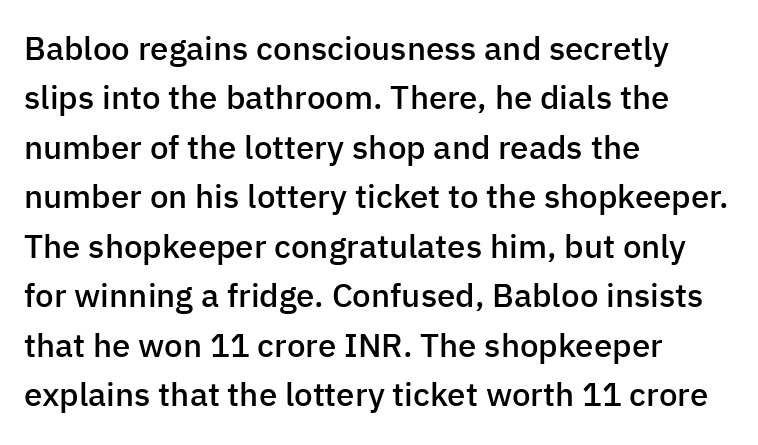
{"serif": "no", "italic": "no", "bold": "semi", "weight": "semibold", "width": "normal", "stroke_contrast": "low", "x_height": "medium", "monospaced": "no", "underline": "no", "align": "left", "line_spacing": "normal", "line_spacing_ratio": 1.5, "letter_spacing": "normal", "letter_spacing_em": 0.0, "glyph_px": 33}
